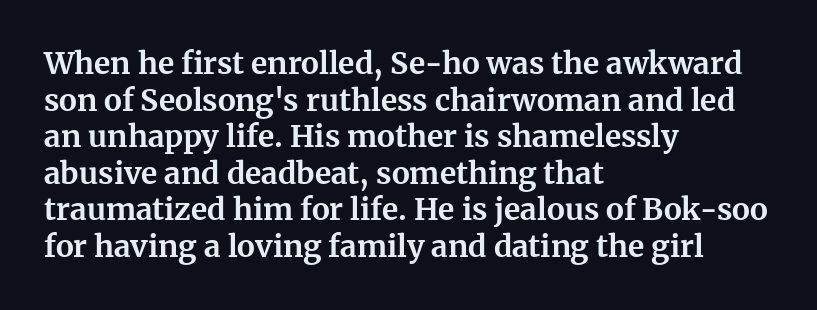
The image shows 30 px bold serif type, upright; set left-aligned, line spacing 1.22x, normal letter spacing, not underlined; medium stroke contrast and a medium x-height.
